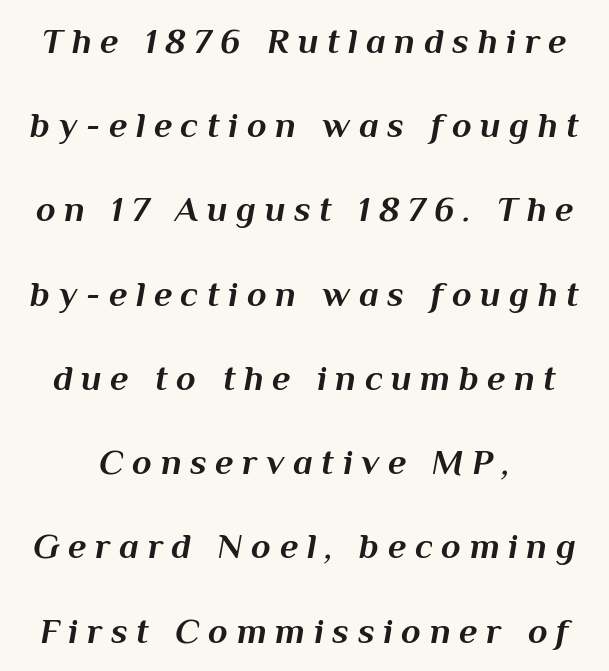
{"italic": "yes", "lean": "right", "slant_degrees": 10, "bold": "yes", "weight": "bold", "width": "normal", "stroke_contrast": "medium", "x_height": "medium", "monospaced": "no", "underline": "no", "line_spacing": "loose", "line_spacing_ratio": 2.34, "letter_spacing": "wide", "letter_spacing_em": 0.24, "glyph_px": 36}
